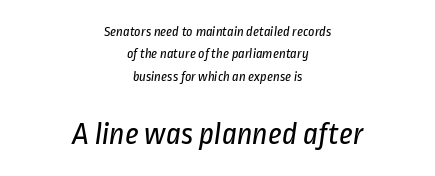
Q: Is the text bold? A: No.
Q: Is the typeface a serif or a sans-serif typeface? A: Sans-serif.
Q: Is the text underlined? A: No.
Q: How is the paragraph aligned? A: Centered.
Q: Is the spacing between letters normal or unusually wide? A: Normal.
Q: Is the spacing between lines tight, normal or loose? A: Normal.
Q: Which block of text is set in a larger size, the first (top) or the second (bottom)? A: The second (bottom) one.
Q: Width (condensed, normal, or wide)? A: Condensed.
Q: Stroke contrast? A: Low.
Q: x-height? A: Medium.
Q: Monospaced? A: No.
